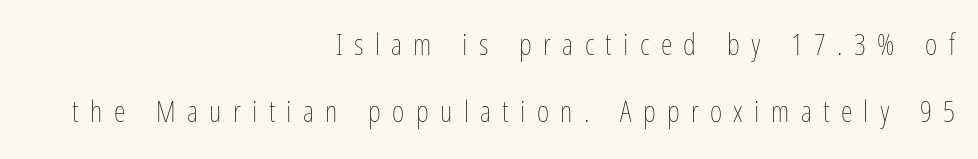
The glyphs are unaccompanied by any horizontal stroke below them. Each new line begins a long way beneath the previous one. You could not count columns in this text — the font is proportionally spaced. The paragraph has a hard right edge and a soft left edge. Nope, not italic — everything's standing straight.
